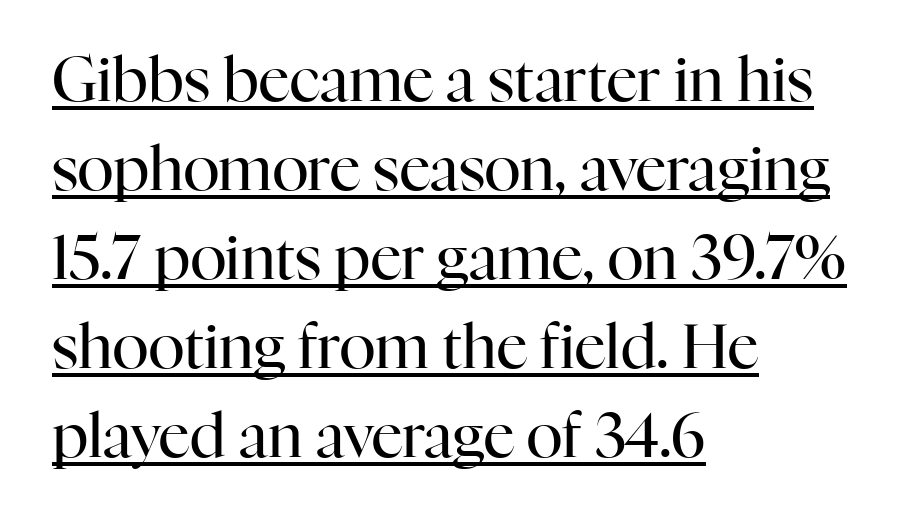
Q: Is the text bold? A: No.
Q: Is the text italic (slanted)? A: No, it is upright.
Q: Is the typeface a serif or a sans-serif typeface? A: Serif.
Q: Is the text underlined? A: Yes.
Q: How is the paragraph aligned? A: Left-aligned.
Q: Is the spacing between letters normal or unusually wide? A: Normal.
Q: Is the spacing between lines tight, normal or loose? A: Normal.
Q: Width (condensed, normal, or wide)? A: Normal.
Q: Stroke contrast? A: High.
Q: x-height? A: Medium.
Q: Monospaced? A: No.
